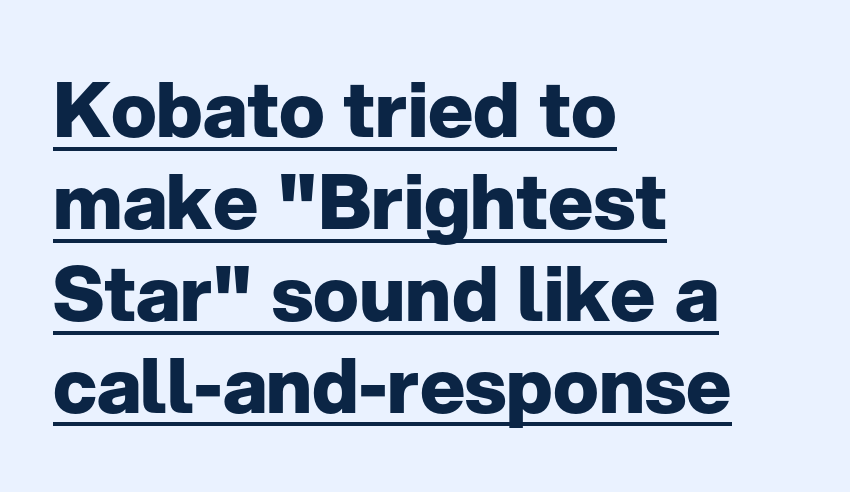
The image shows 76 px heavy sans-serif type, upright; set left-aligned, line spacing 1.21x, normal letter spacing, underlined; low stroke contrast and a medium x-height.
